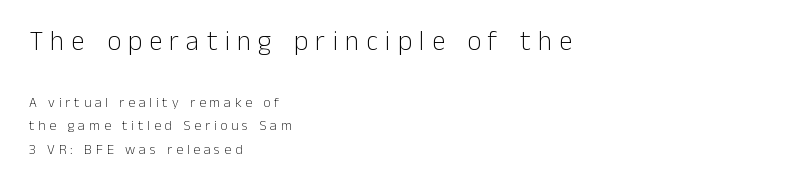
Q: Is the text bold? A: No.
Q: Is the text italic (slanted)? A: No, it is upright.
Q: Is the text underlined? A: No.
Q: How is the paragraph aligned? A: Left-aligned.
Q: Is the spacing between letters normal or unusually wide? A: Unusually wide.
Q: Is the spacing between lines tight, normal or loose? A: Normal.
Q: Which block of text is set in a larger size, the first (top) or the second (bottom)? A: The first (top) one.
